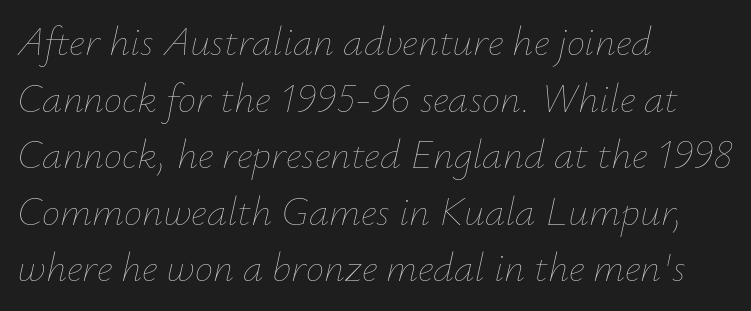
Notice how the passage keeps a crisp vertical edge on the left only. Each row of text sits above clean, open space. Leading: standard. Between one letter and the next there's only the usual sliver of space.
